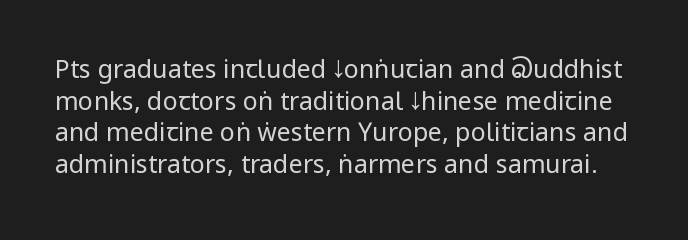
On a weight scale, this lands at 450 or below. The leading is moderate, giving the passage an even texture. Characters remain perfectly vertical along every line. The passage shown is not underscored anywhere. You could call the tracking neutral — neither tight nor loose.
